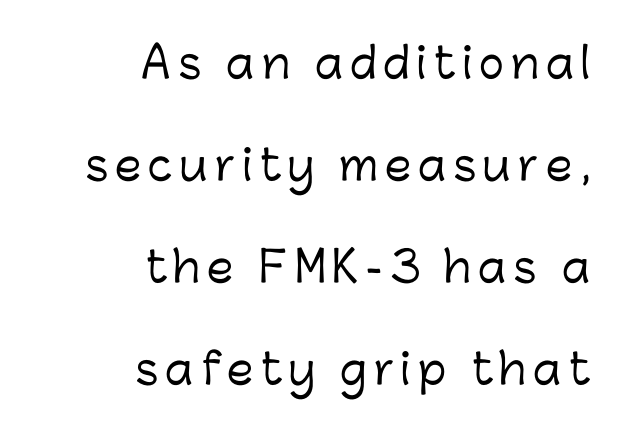
Q: Is the text italic (slanted)? A: No, it is upright.
Q: Is the typeface a serif or a sans-serif typeface? A: Sans-serif.
Q: Is the text underlined? A: No.
Q: How is the paragraph aligned? A: Right-aligned.
Q: Is the spacing between lines tight, normal or loose? A: Loose.
Q: Width (condensed, normal, or wide)? A: Normal.
Q: Stroke contrast? A: Low.
Q: x-height? A: Medium.
Q: Monospaced? A: No.
